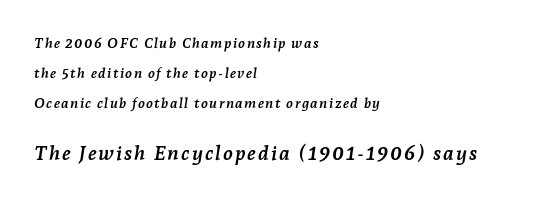
{"italic": "yes", "lean": "right", "slant_degrees": 7, "bold": "yes", "underline": "no", "align": "left", "line_spacing": "loose", "line_spacing_ratio": 2.16, "larger_block": "second", "size_ratio": 1.43, "glyph_px": 20}
